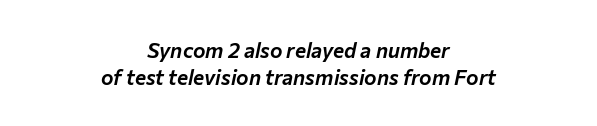
Q: Is the text italic (slanted)? A: Yes, it leans right by about 12 degrees.
Q: Is the text underlined? A: No.
Q: How is the paragraph aligned? A: Centered.
Q: Is the spacing between letters normal or unusually wide? A: Normal.
Q: Is the spacing between lines tight, normal or loose? A: Normal.
